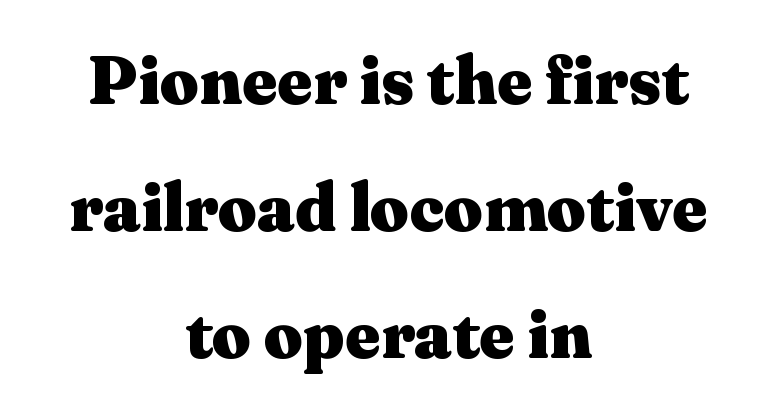
The image shows 68 px heavy, wide serif type, upright; set centered, line spacing 1.87x, normal letter spacing, not underlined; medium stroke contrast and a medium x-height.
